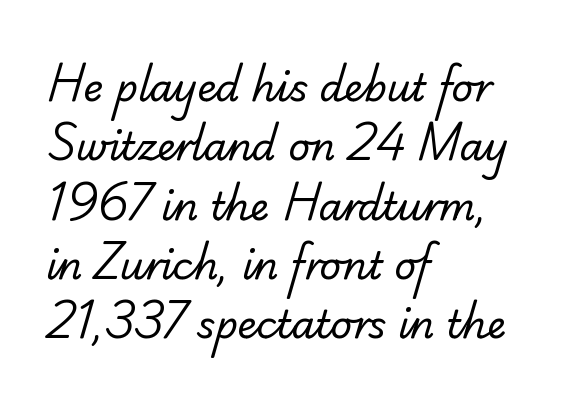
Proportional: the letters do not fall into vertical columns. The designer left line spacing at the default. Bold? No — there's no thickening of the strokes. Glyph-to-glyph distance matches everyday printed text. A bare baseline throughout the passage. Short and long lines alike share a common starting point at left.
